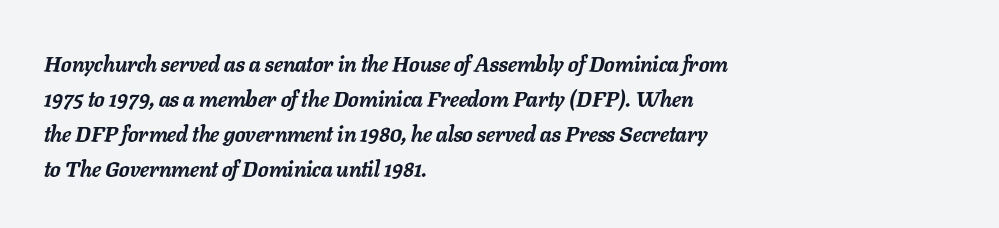
Reading down the block, your eye returns to a fixed left position each line. Designer's note — italics engaged. The sample has been set heavy, in full bold. Honestly, the row spacing looks completely unremarkable. Quick note: underline off.
